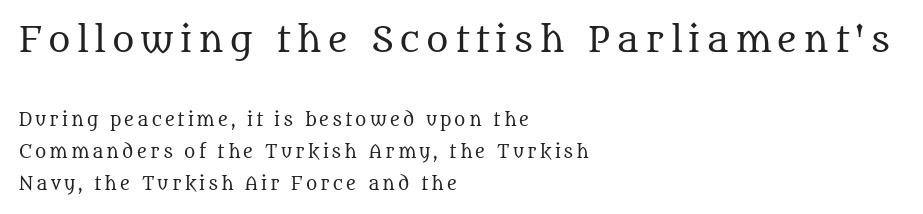
The image shows 34 px regular-weight serif type, upright; set left-aligned, line spacing 1.86x, not underlined; the first (top) block is 2.0x larger; medium stroke contrast and a large x-height.
